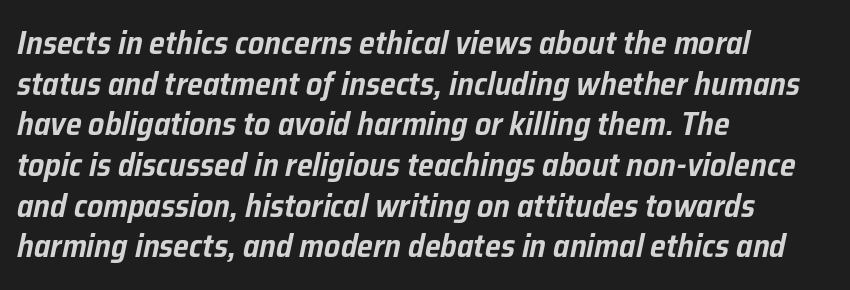
{"italic": "yes", "lean": "right", "slant_degrees": 12, "width": "normal", "stroke_contrast": "low", "x_height": "medium", "monospaced": "no", "underline": "no", "align": "left", "line_spacing": "normal", "line_spacing_ratio": 1.27, "letter_spacing": "normal", "letter_spacing_em": 0.0, "glyph_px": 32}
